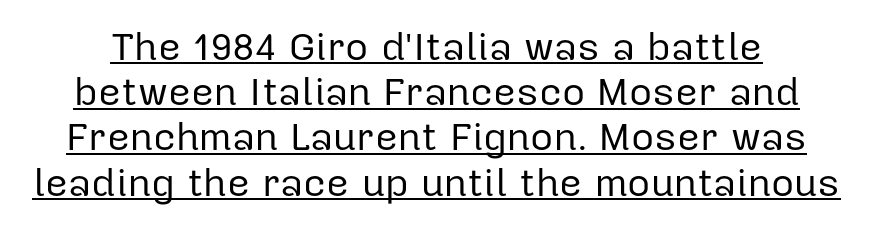
{"serif": "no", "italic": "no", "bold": "no", "weight": "regular", "width": "normal", "stroke_contrast": "low", "x_height": "medium", "monospaced": "no", "underline": "yes", "line_spacing": "tight", "line_spacing_ratio": 1.13, "letter_spacing": "normal", "letter_spacing_em": 0.0, "glyph_px": 40}
